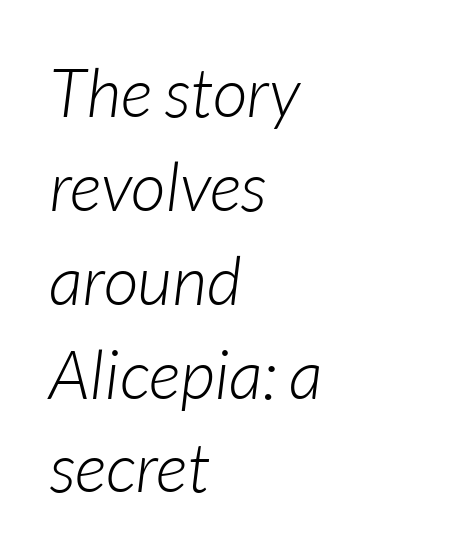
{"italic": "yes", "lean": "right", "slant_degrees": 7, "bold": "no", "weight": "light", "width": "normal", "stroke_contrast": "low", "x_height": "medium", "monospaced": "no", "underline": "no", "align": "left", "line_spacing": "normal", "line_spacing_ratio": 1.38, "letter_spacing": "normal", "letter_spacing_em": 0.0, "glyph_px": 68}
